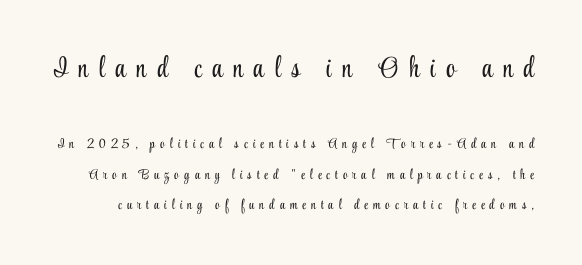
Q: Is the text bold? A: No.
Q: Is the text italic (slanted)? A: Yes.
Q: Is the typeface a serif or a sans-serif typeface? A: Serif.
Q: Is the text underlined? A: No.
Q: Is the spacing between letters normal or unusually wide? A: Unusually wide.
Q: Is the spacing between lines tight, normal or loose? A: Loose.
Q: Which block of text is set in a larger size, the first (top) or the second (bottom)? A: The first (top) one.
Q: Width (condensed, normal, or wide)? A: Condensed.
Q: Stroke contrast? A: Low.
Q: x-height? A: Small.
Q: Monospaced? A: No.
